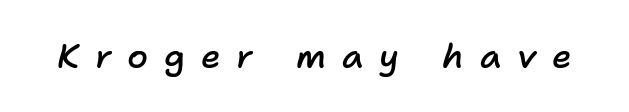
{"italic": "yes", "lean": "right", "slant_degrees": 11, "bold": "semi", "weight": "semibold", "width": "normal", "stroke_contrast": "low", "x_height": "medium", "monospaced": "no", "underline": "no", "letter_spacing": "wide", "letter_spacing_em": 0.46, "glyph_px": 34}
